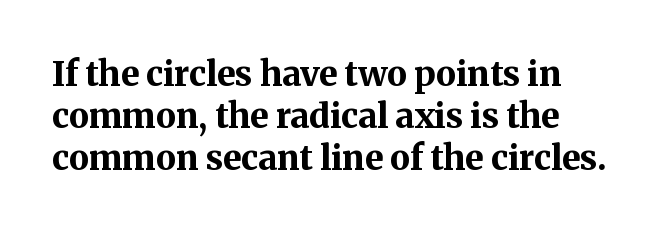
The image shows 34 px bold serif type, upright; set left-aligned, line spacing 1.23x, normal letter spacing, not underlined; medium stroke contrast and a medium x-height.
